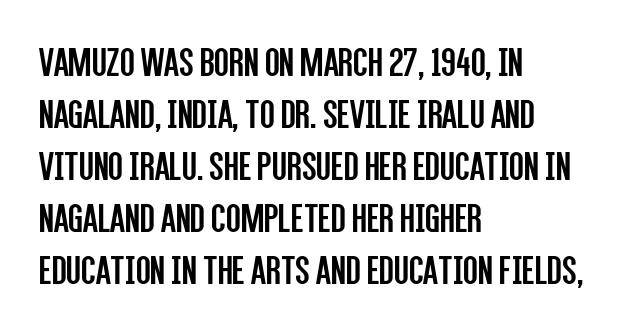
Spacing between characters is what you'd get straight out of the box. This is roman type, the default non-slanted kind. The specimen omits any rule beneath the text block's lines. Alignment: flush left. Think of a printed novel: that variable character pitch is what you see here.
